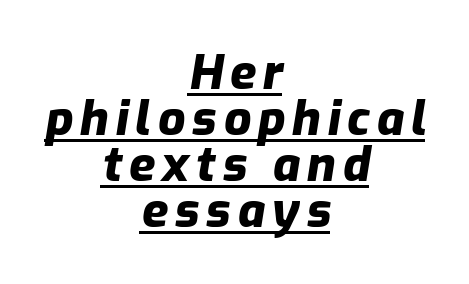
The image shows 48 px heavy type, italic (leaning right); set centered, tight line spacing (0.96x), underlined; low stroke contrast and a medium x-height.
